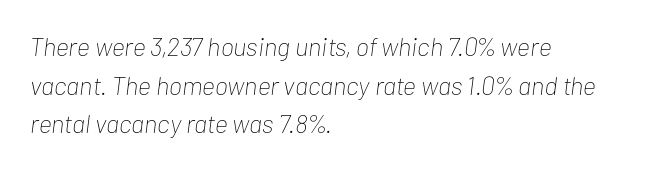
The image shows 26 px text type, italic (leaning right); set left-aligned, normal line spacing (1.49x), normal letter spacing, not underlined.
